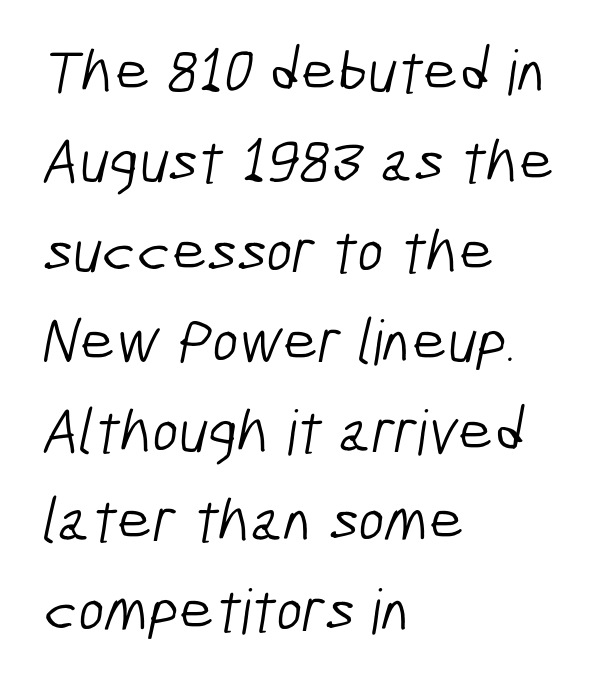
Q: Is the text bold? A: No.
Q: Is the typeface a serif or a sans-serif typeface? A: Sans-serif.
Q: Is the text underlined? A: No.
Q: How is the paragraph aligned? A: Left-aligned.
Q: Is the spacing between letters normal or unusually wide? A: Normal.
Q: Is the spacing between lines tight, normal or loose? A: Normal.
Q: Width (condensed, normal, or wide)? A: Condensed.
Q: Stroke contrast? A: Low.
Q: x-height? A: Medium.
Q: Monospaced? A: No.
